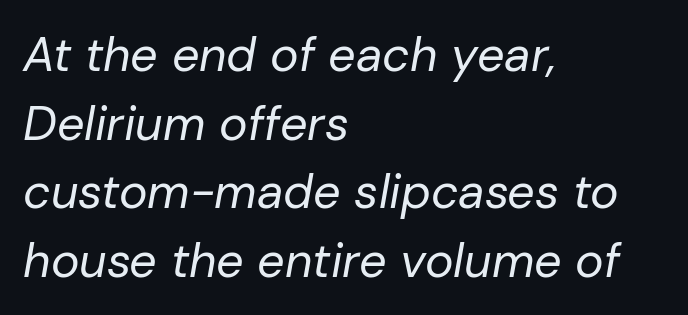
Q: Is the text bold? A: No.
Q: Is the text italic (slanted)? A: Yes, it leans right by about 10 degrees.
Q: Is the text underlined? A: No.
Q: How is the paragraph aligned? A: Left-aligned.
Q: Is the spacing between letters normal or unusually wide? A: Normal.
Q: Is the spacing between lines tight, normal or loose? A: Normal.
Q: Width (condensed, normal, or wide)? A: Normal.
Q: Stroke contrast? A: Low.
Q: x-height? A: Medium.
Q: Monospaced? A: No.
